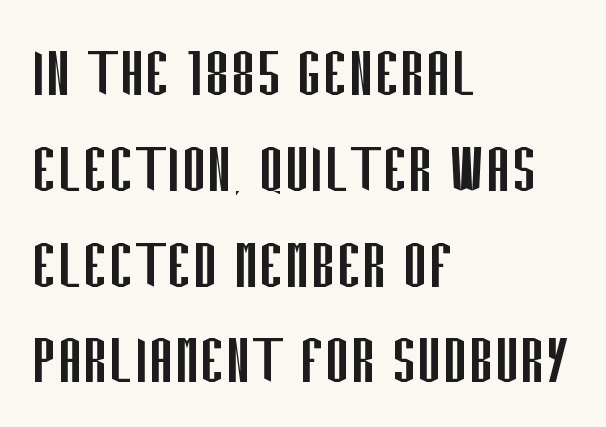
{"serif": "no", "italic": "no", "bold": "no", "weight": "regular", "width": "condensed", "stroke_contrast": "low", "x_height": "large", "monospaced": "no", "underline": "no", "align": "left", "line_spacing": "normal", "line_spacing_ratio": 1.26, "letter_spacing": "normal", "letter_spacing_em": 0.0, "glyph_px": 76}
